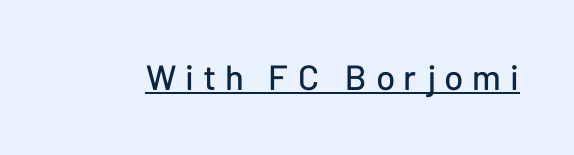
The image shows 35 px sans-serif type, upright; set unusually wide letter spacing (+0.26 em), underlined; low stroke contrast and a medium x-height.
